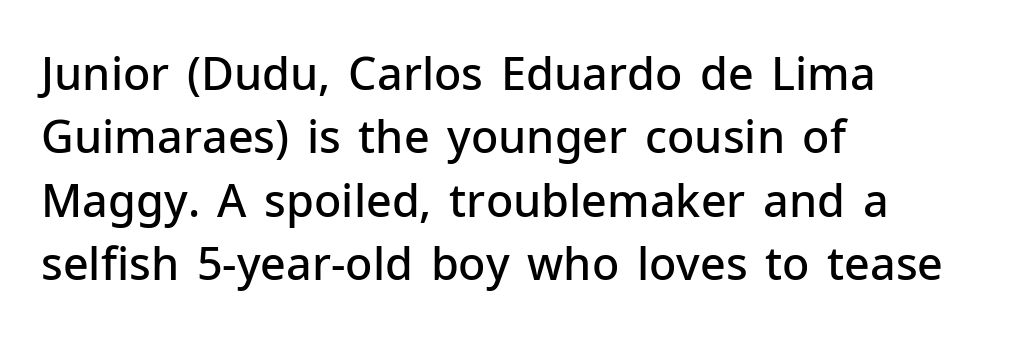
{"serif": "no", "italic": "no", "bold": "semi", "weight": "semibold", "width": "normal", "stroke_contrast": "low", "x_height": "medium", "monospaced": "no", "underline": "no", "align": "left", "line_spacing": "normal", "line_spacing_ratio": 1.41, "letter_spacing": "normal", "letter_spacing_em": 0.0, "glyph_px": 45}
